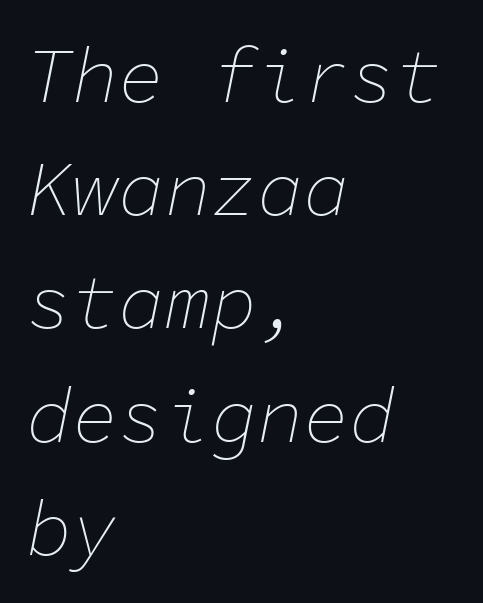
Compared with ordinary roman type, these characters are visibly tilted. This sample is left-justified, so line endings fall wherever the words run out. This is not heavy type; no bold has been used. Is this a fixed-width face? Yes — each glyph sits in an identical cell. The block of text has a typical density, with ordinary space between rows. Spacing between characters is what you'd get straight out of the box.
